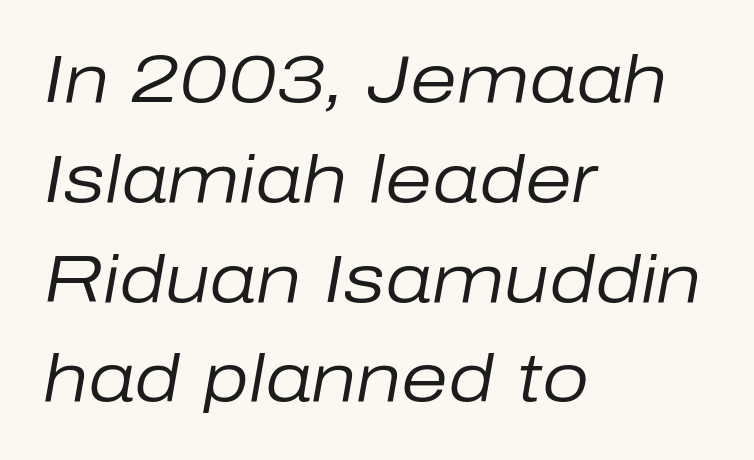
Descenders are the only things crossing below the line. These lines are rendered in a variable-pitch font. The typesetting does not lean heavy: it is not bold. Baseline-to-baseline distance is the conventional proportion of letter height.
